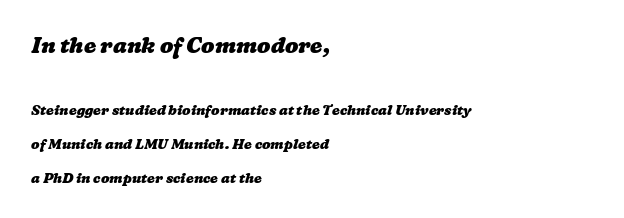
Q: Is the text bold? A: Yes.
Q: Is the text underlined? A: No.
Q: How is the paragraph aligned? A: Left-aligned.
Q: Is the spacing between letters normal or unusually wide? A: Normal.
Q: Is the spacing between lines tight, normal or loose? A: Loose.
Q: Which block of text is set in a larger size, the first (top) or the second (bottom)? A: The first (top) one.
